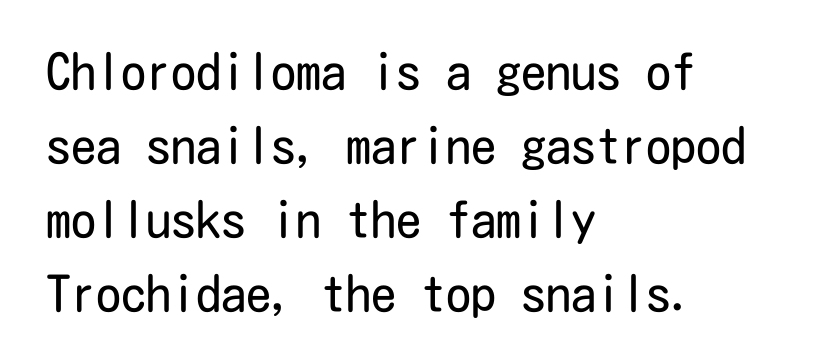
The image shows 50 px regular-weight, condensed sans-serif type, upright; set left-aligned, normal line spacing (1.48x), normal letter spacing, not underlined; low stroke contrast and a medium x-height.
